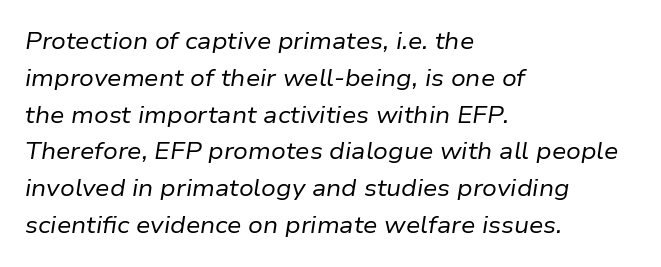
{"italic": "yes", "lean": "right", "slant_degrees": 9, "bold": "no", "underline": "no", "align": "left", "line_spacing": "normal", "line_spacing_ratio": 1.6, "letter_spacing": "normal", "letter_spacing_em": 0.0, "glyph_px": 23}
